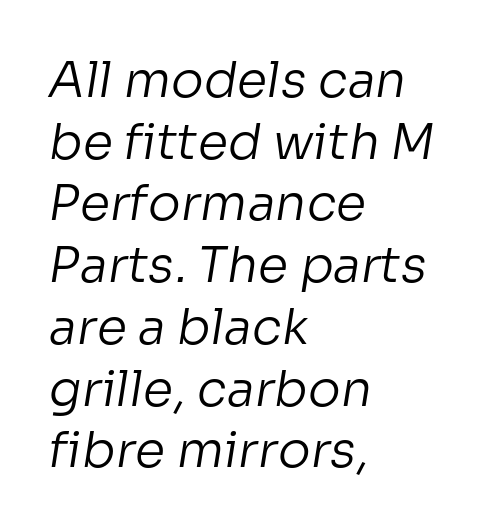
{"serif": "no", "bold": "no", "weight": "regular", "width": "normal", "stroke_contrast": "low", "x_height": "medium", "monospaced": "no", "underline": "no", "align": "left", "line_spacing": "normal", "line_spacing_ratio": 1.26, "letter_spacing": "normal", "letter_spacing_em": 0.0, "glyph_px": 49}
